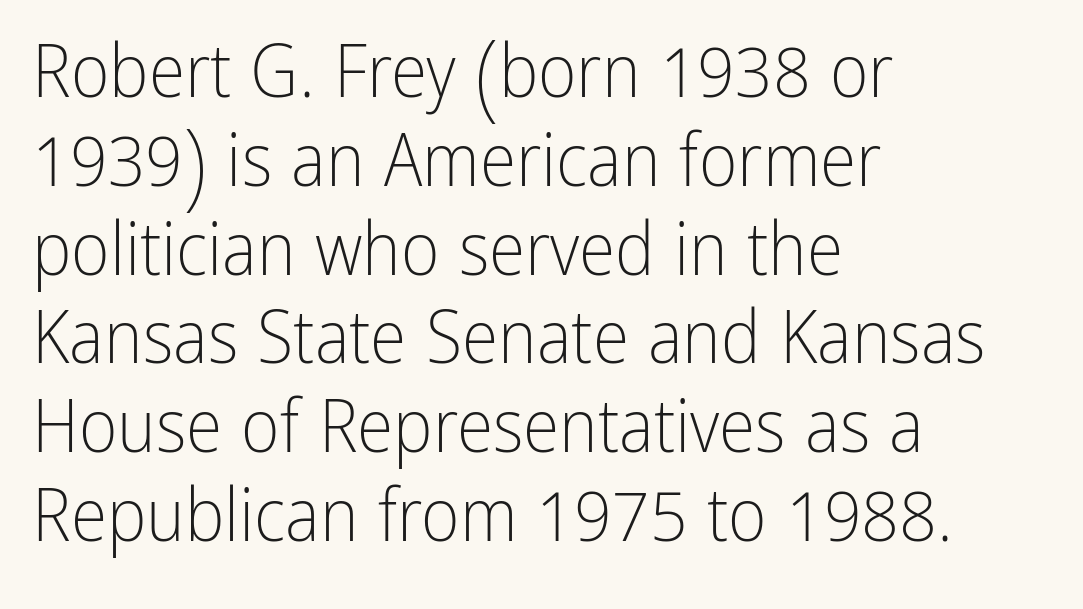
{"serif": "no", "italic": "no", "bold": "no", "weight": "light", "width": "condensed", "stroke_contrast": "low", "x_height": "medium", "monospaced": "no", "underline": "no", "align": "left", "line_spacing_ratio": 1.2, "letter_spacing": "normal", "letter_spacing_em": 0.0, "glyph_px": 74}
